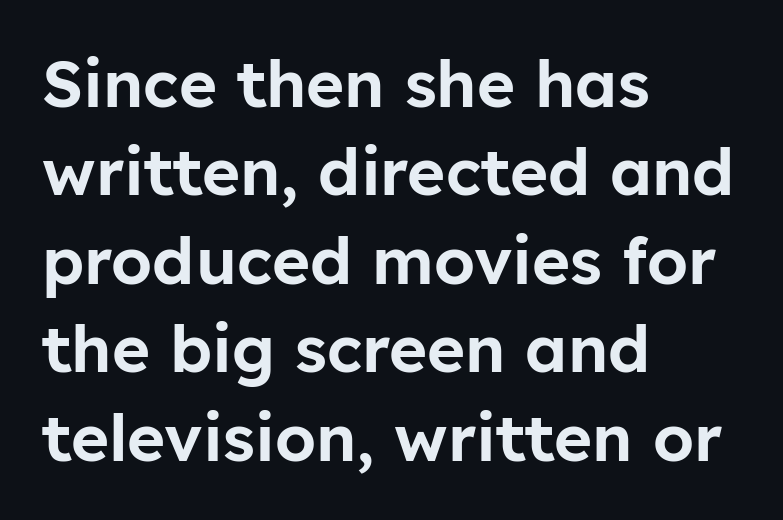
Q: Is the text italic (slanted)? A: No, it is upright.
Q: Is the typeface a serif or a sans-serif typeface? A: Sans-serif.
Q: Is the text underlined? A: No.
Q: How is the paragraph aligned? A: Left-aligned.
Q: Is the spacing between letters normal or unusually wide? A: Normal.
Q: Is the spacing between lines tight, normal or loose? A: Normal.
Q: Width (condensed, normal, or wide)? A: Normal.
Q: Stroke contrast? A: Low.
Q: x-height? A: Medium.
Q: Monospaced? A: No.
